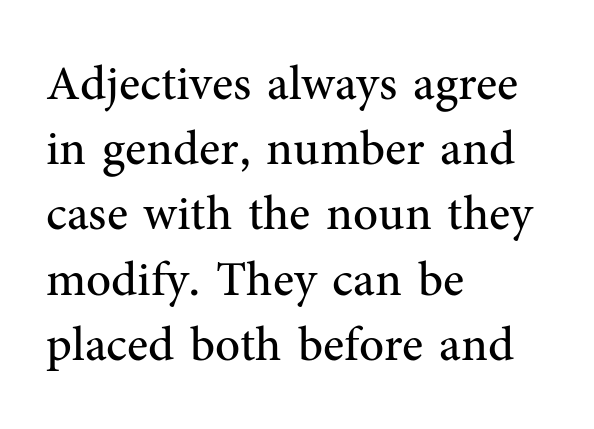
The image shows 49 px regular-weight serif type, upright; set left-aligned, normal line spacing (1.33x), normal letter spacing, not underlined; medium stroke contrast and a medium x-height.
